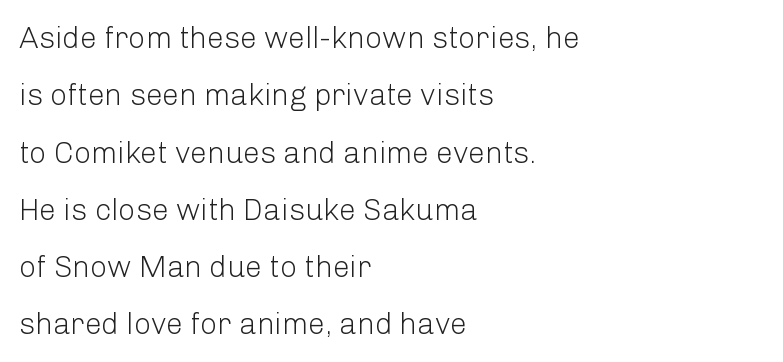
The image shows 30 px light sans-serif type, upright; set left-aligned, loose line spacing (1.91x), normal letter spacing, not underlined; low stroke contrast and a medium x-height.
